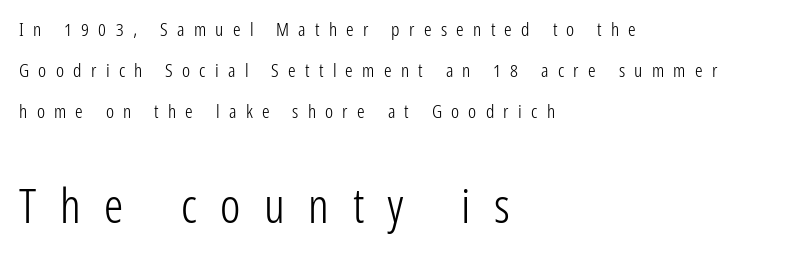
{"serif": "no", "italic": "no", "bold": "no", "weight": "light", "width": "condensed", "stroke_contrast": "low", "x_height": "medium", "monospaced": "no", "underline": "no", "align": "left", "line_spacing": "loose", "line_spacing_ratio": 2.17, "letter_spacing": "wide", "letter_spacing_em": 0.49, "larger_block": "second", "size_ratio": 2.53, "glyph_px": 48}
